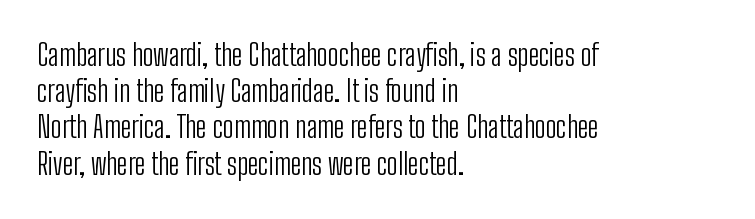
Q: Is the text bold? A: No.
Q: Is the text italic (slanted)? A: No, it is upright.
Q: Is the typeface a serif or a sans-serif typeface? A: Sans-serif.
Q: Is the text underlined? A: No.
Q: How is the paragraph aligned? A: Left-aligned.
Q: Is the spacing between letters normal or unusually wide? A: Normal.
Q: Is the spacing between lines tight, normal or loose? A: Normal.
Q: Width (condensed, normal, or wide)? A: Condensed.
Q: Stroke contrast? A: Low.
Q: x-height? A: Medium.
Q: Monospaced? A: No.
